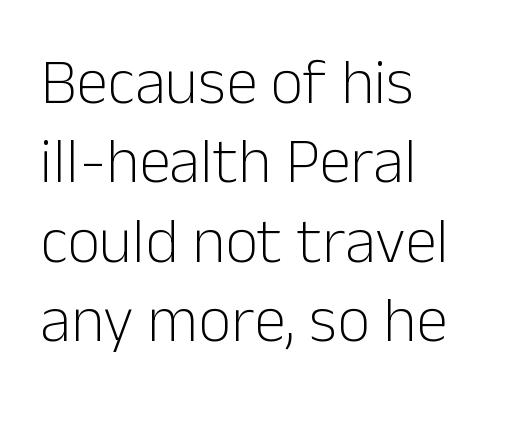
The string is rendered with underlining switched off. Is the type heavy? It reads as light-to-regular instead. You can tell it's not italic because the verticals are truly vertical. You can tell from the bare stems that sans-serif type was used. Honestly, the letter spacing is just normal — you wouldn't notice it. Caption: multi-line text, flush left, ragged right.
